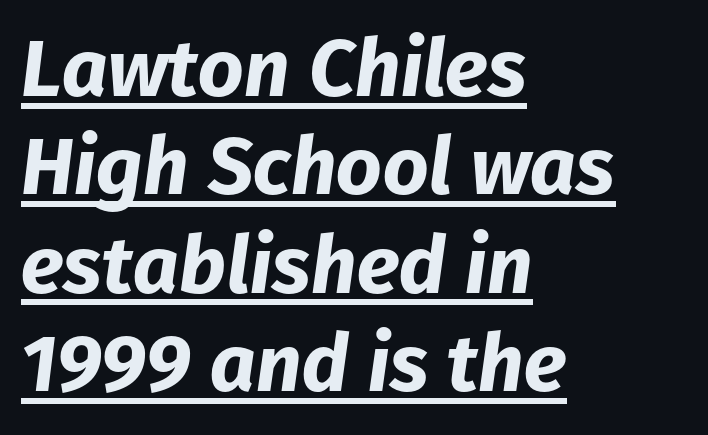
The image shows 80 px bold type, italic (leaning right); set left-aligned, line spacing 1.23x, normal letter spacing, underlined; low stroke contrast and a medium x-height.
